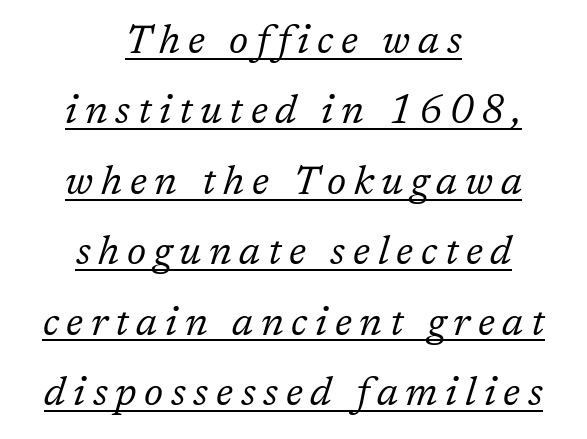
The image shows 40 px regular-weight serif type, italic (leaning right); set centered, line spacing 1.76x, underlined; low stroke contrast and a medium x-height.
